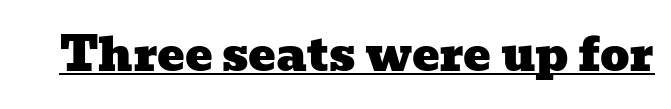
{"serif": "yes", "width": "wide", "stroke_contrast": "low", "x_height": "medium", "monospaced": "no", "underline": "yes", "letter_spacing": "normal", "letter_spacing_em": 0.0, "glyph_px": 46}
